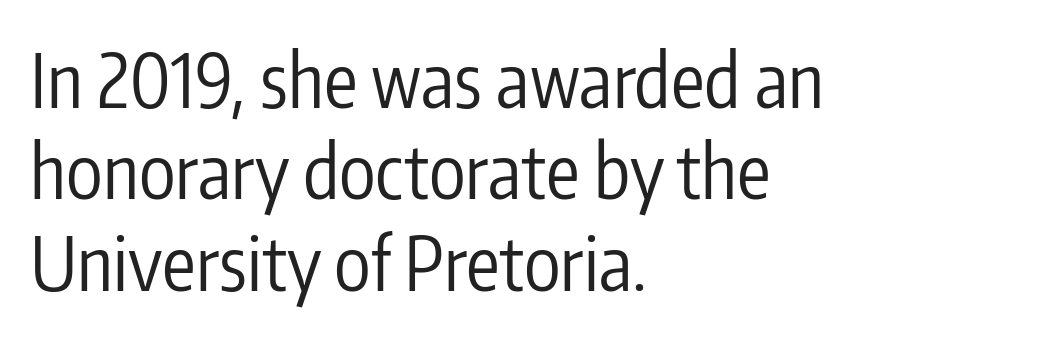
Q: Is the text bold? A: No.
Q: Is the text italic (slanted)? A: No, it is upright.
Q: Is the typeface a serif or a sans-serif typeface? A: Sans-serif.
Q: Is the text underlined? A: No.
Q: How is the paragraph aligned? A: Left-aligned.
Q: Is the spacing between letters normal or unusually wide? A: Normal.
Q: Width (condensed, normal, or wide)? A: Condensed.
Q: Stroke contrast? A: Low.
Q: x-height? A: Medium.
Q: Monospaced? A: No.
